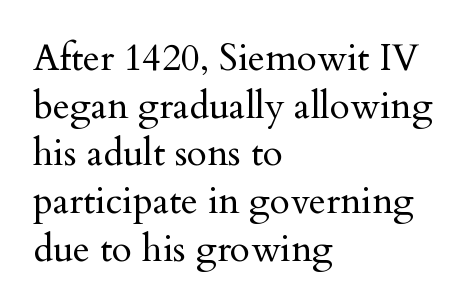
{"serif": "yes", "italic": "no", "bold": "no", "weight": "regular", "width": "normal", "stroke_contrast": "medium", "x_height": "small", "monospaced": "no", "underline": "no", "align": "left", "line_spacing": "normal", "line_spacing_ratio": 1.29, "letter_spacing": "normal", "letter_spacing_em": 0.0, "glyph_px": 37}
